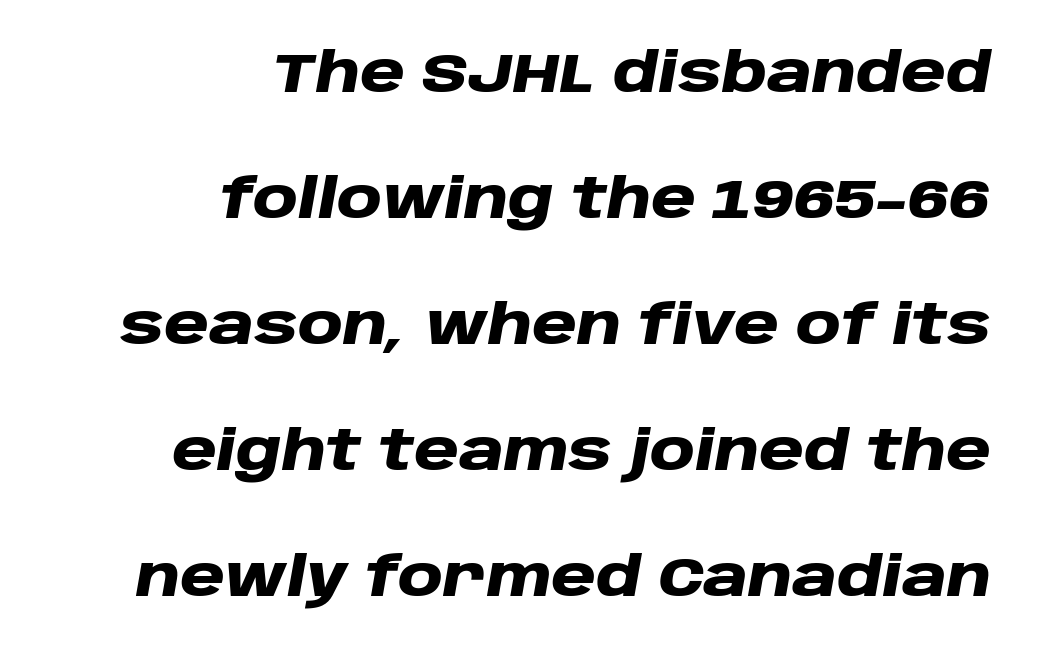
Each letter keeps its own natural width here, so spacing adapts to shape. The font's italic variant was chosen for this text. A dark, heavy texture on the line: the type is bold. Each row of text sits above clean, open space. Quick note: interline space is abundant.
